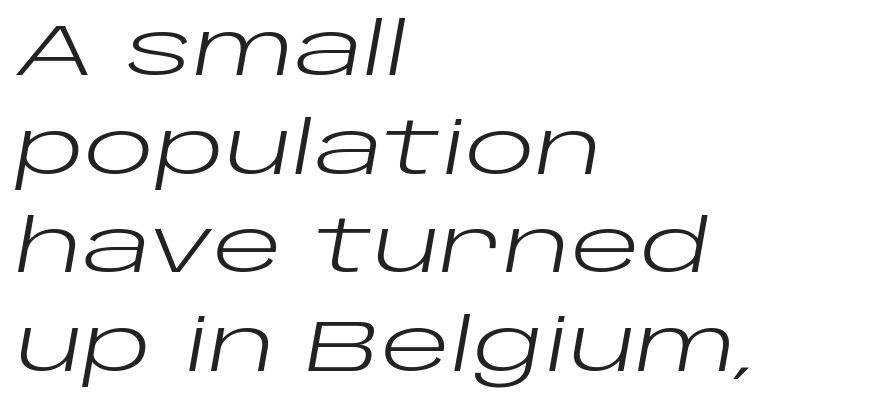
Q: Is the text bold? A: No.
Q: Is the text italic (slanted)? A: Yes, it leans right by about 10 degrees.
Q: Is the text underlined? A: No.
Q: How is the paragraph aligned? A: Left-aligned.
Q: Is the spacing between letters normal or unusually wide? A: Normal.
Q: Is the spacing between lines tight, normal or loose? A: Normal.
Q: Width (condensed, normal, or wide)? A: Wide.
Q: Stroke contrast? A: Low.
Q: x-height? A: Large.
Q: Monospaced? A: No.
